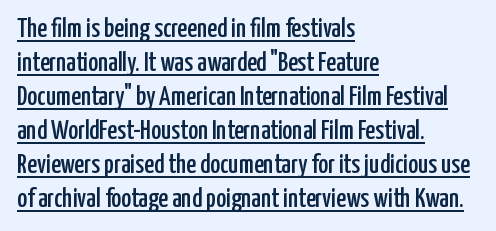
Q: Is the text italic (slanted)? A: No, it is upright.
Q: Is the text underlined? A: Yes.
Q: How is the paragraph aligned? A: Left-aligned.
Q: Is the spacing between letters normal or unusually wide? A: Normal.
Q: Is the spacing between lines tight, normal or loose? A: Normal.
